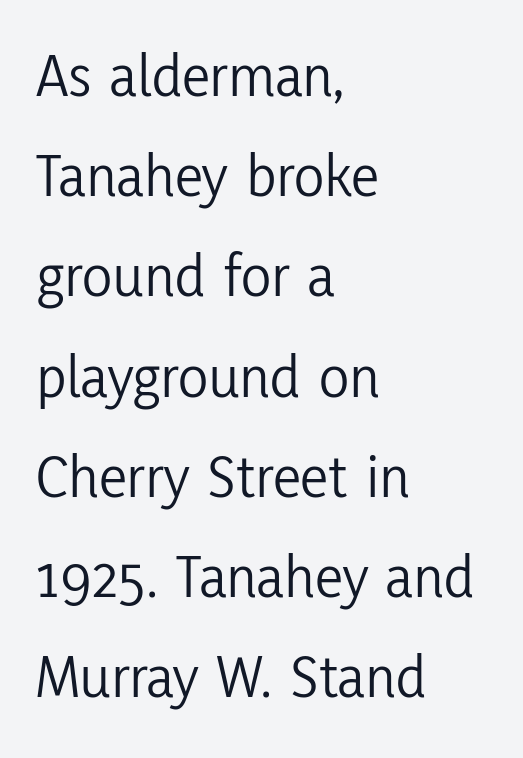
Q: Is the text bold? A: No.
Q: Is the text italic (slanted)? A: No, it is upright.
Q: Is the typeface a serif or a sans-serif typeface? A: Sans-serif.
Q: Is the text underlined? A: No.
Q: How is the paragraph aligned? A: Left-aligned.
Q: Is the spacing between letters normal or unusually wide? A: Normal.
Q: Is the spacing between lines tight, normal or loose? A: Normal.
Q: Width (condensed, normal, or wide)? A: Condensed.
Q: Stroke contrast? A: Low.
Q: x-height? A: Medium.
Q: Monospaced? A: No.
